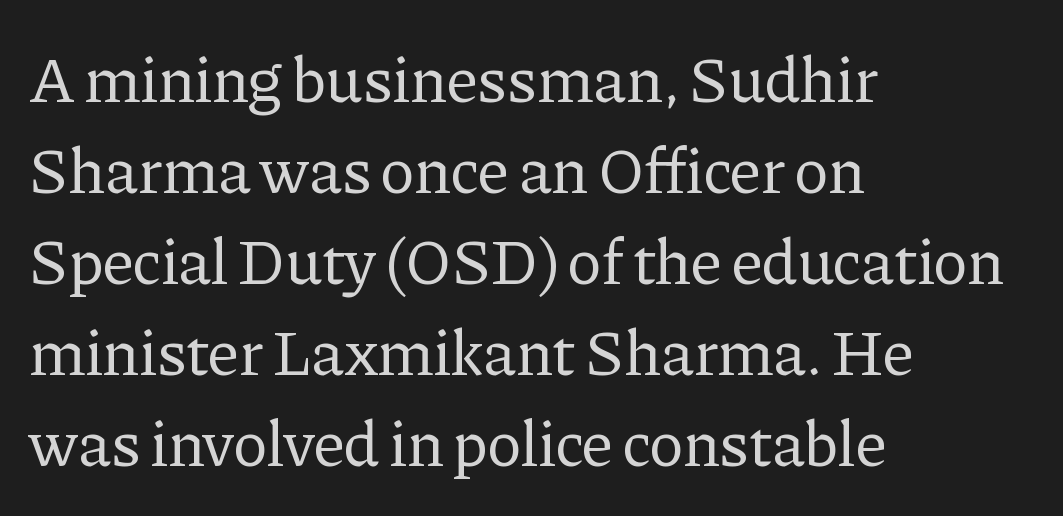
Q: Is the text bold? A: No.
Q: Is the text italic (slanted)? A: No, it is upright.
Q: Is the typeface a serif or a sans-serif typeface? A: Serif.
Q: Is the text underlined? A: No.
Q: How is the paragraph aligned? A: Left-aligned.
Q: Is the spacing between letters normal or unusually wide? A: Normal.
Q: Is the spacing between lines tight, normal or loose? A: Normal.
Q: Width (condensed, normal, or wide)? A: Normal.
Q: Stroke contrast? A: Low.
Q: x-height? A: Medium.
Q: Monospaced? A: No.
